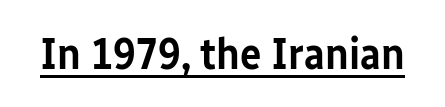
{"serif": "no", "italic": "no", "bold": "semi", "weight": "semibold", "width": "condensed", "stroke_contrast": "low", "x_height": "medium", "monospaced": "no", "underline": "yes", "letter_spacing": "normal", "letter_spacing_em": 0.0, "glyph_px": 45}
